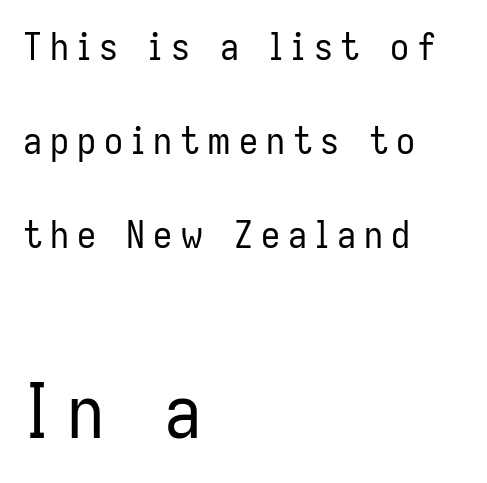
Q: Is the text bold? A: No.
Q: Is the text italic (slanted)? A: No, it is upright.
Q: Is the typeface a serif or a sans-serif typeface? A: Sans-serif.
Q: Is the text underlined? A: No.
Q: How is the paragraph aligned? A: Left-aligned.
Q: Is the spacing between letters normal or unusually wide? A: Unusually wide.
Q: Is the spacing between lines tight, normal or loose? A: Loose.
Q: Which block of text is set in a larger size, the first (top) or the second (bottom)? A: The second (bottom) one.
Q: Width (condensed, normal, or wide)? A: Condensed.
Q: Stroke contrast? A: Low.
Q: x-height? A: Medium.
Q: Monospaced? A: No.
